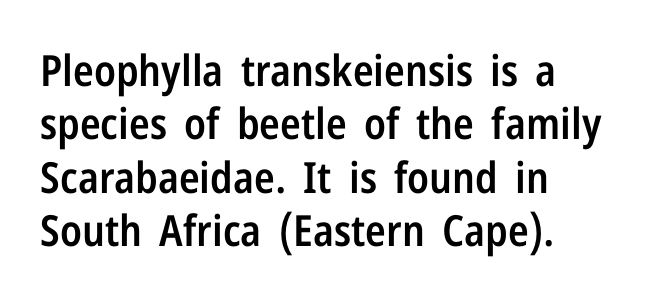
Q: Is the text bold? A: Semi-bold.
Q: Is the text italic (slanted)? A: No, it is upright.
Q: Is the typeface a serif or a sans-serif typeface? A: Sans-serif.
Q: Is the text underlined? A: No.
Q: How is the paragraph aligned? A: Left-aligned.
Q: Is the spacing between letters normal or unusually wide? A: Normal.
Q: Width (condensed, normal, or wide)? A: Condensed.
Q: Stroke contrast? A: Low.
Q: x-height? A: Medium.
Q: Monospaced? A: No.
